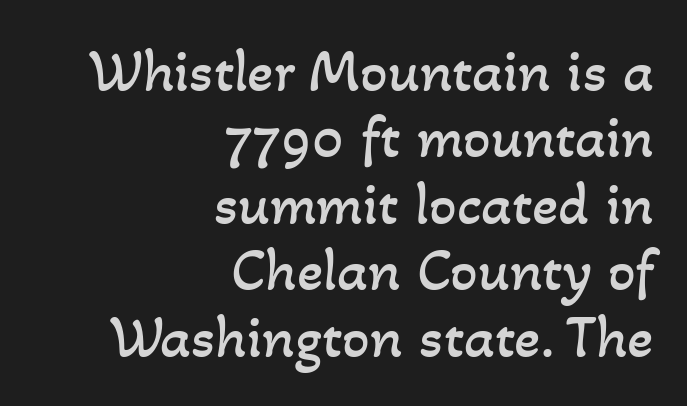
{"bold": "no", "weight": "regular", "width": "normal", "stroke_contrast": "low", "x_height": "small", "monospaced": "no", "underline": "no", "align": "right", "line_spacing": "tight", "line_spacing_ratio": 1.09, "letter_spacing": "normal", "letter_spacing_em": 0.0, "glyph_px": 61}
